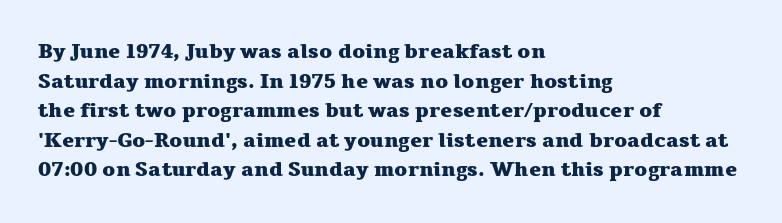
The rendering uses a bold face; every stroke is thick and dark. Compared with a centered layout, this one pins lines to the left instead. Underline: absent. In terms of letterspacing, this is plain default setting. Italic: no, the glyphs are upright roman. How would I describe the line gaps? Plain and ordinary.
